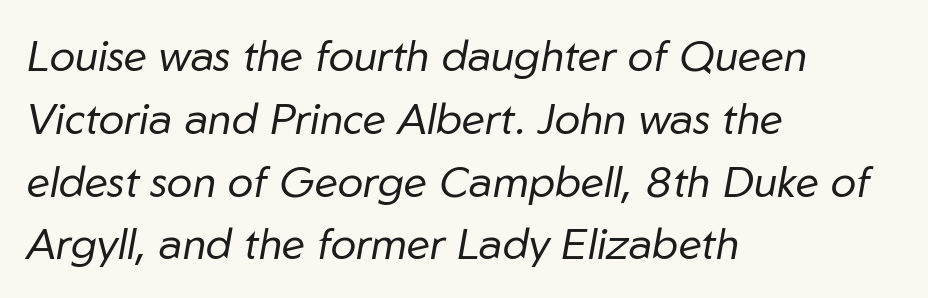
Q: Is the text bold? A: No.
Q: Is the text italic (slanted)? A: Yes, it leans right by about 10 degrees.
Q: Is the text underlined? A: No.
Q: How is the paragraph aligned? A: Left-aligned.
Q: Is the spacing between letters normal or unusually wide? A: Normal.
Q: Is the spacing between lines tight, normal or loose? A: Normal.
Q: Width (condensed, normal, or wide)? A: Normal.
Q: Stroke contrast? A: Low.
Q: x-height? A: Medium.
Q: Monospaced? A: No.
